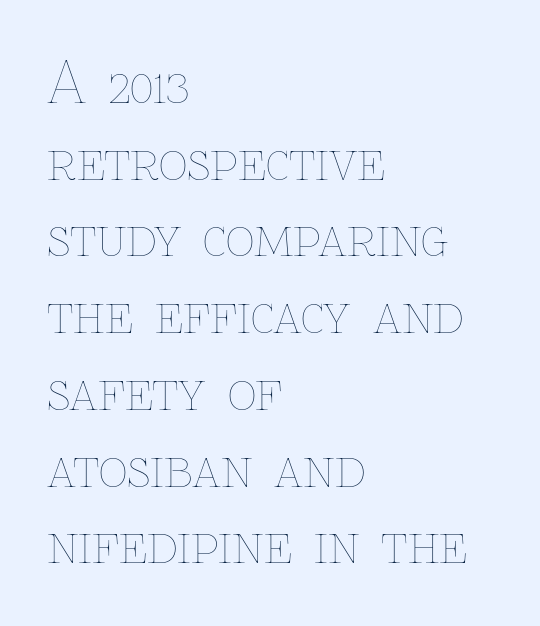
The image shows 56 px thin type, upright; set left-aligned, normal line spacing (1.37x), normal letter spacing, not underlined; low stroke contrast and a medium x-height.
